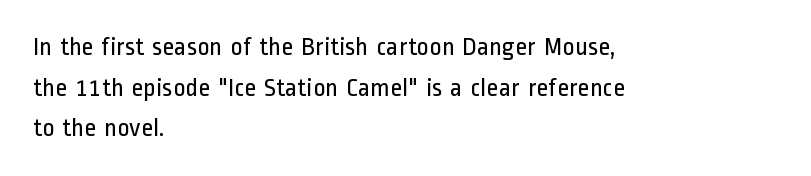
The image shows 26 px text type, upright; set left-aligned, normal line spacing (1.56x), normal letter spacing, not underlined.
